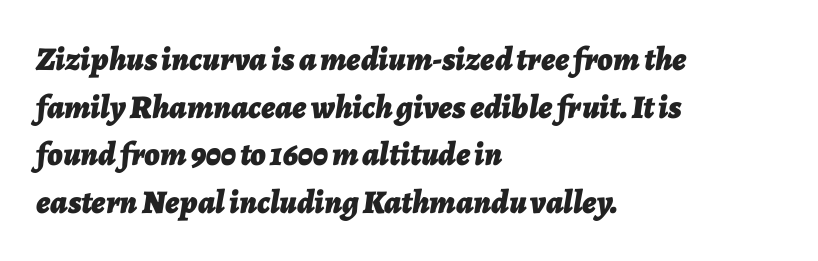
{"italic": "yes", "lean": "right", "slant_degrees": 7, "bold": "yes", "weight": "bold", "width": "normal", "stroke_contrast": "low", "x_height": "medium", "monospaced": "no", "underline": "no", "align": "left", "line_spacing": "normal", "line_spacing_ratio": 1.44, "letter_spacing": "normal", "letter_spacing_em": 0.0, "glyph_px": 33}
